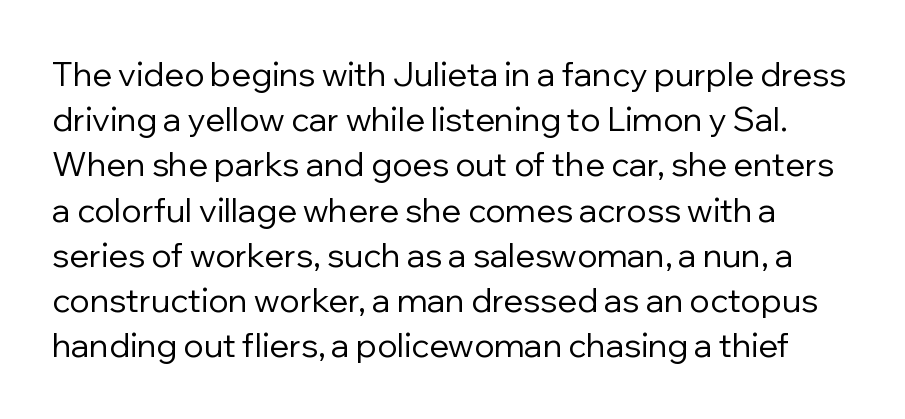
The image shows 33 px regular-weight sans-serif type, upright; set normal line spacing (1.37x), normal letter spacing, not underlined; low stroke contrast and a medium x-height.
